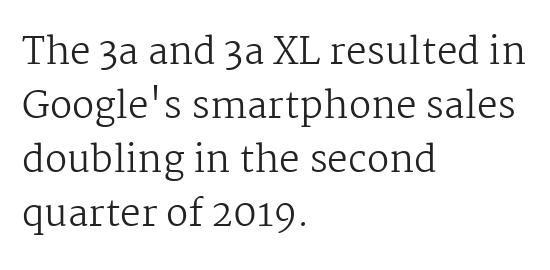
{"serif": "yes", "italic": "no", "bold": "no", "weight": "regular", "width": "normal", "stroke_contrast": "medium", "x_height": "medium", "monospaced": "no", "underline": "no", "align": "left", "line_spacing": "normal", "line_spacing_ratio": 1.46, "letter_spacing": "normal", "letter_spacing_em": 0.0, "glyph_px": 37}
